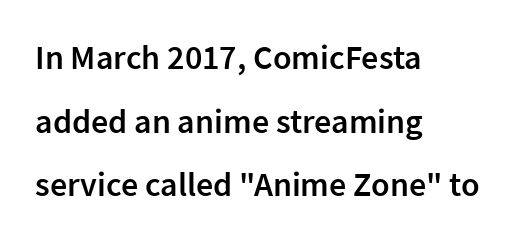
{"serif": "no", "italic": "no", "bold": "semi", "weight": "semibold", "width": "normal", "stroke_contrast": "low", "x_height": "medium", "monospaced": "no", "underline": "no", "align": "left", "line_spacing_ratio": 1.87, "letter_spacing": "normal", "letter_spacing_em": 0.0, "glyph_px": 34}
